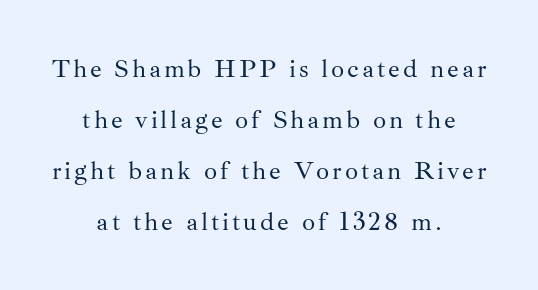
The image shows 26 px text type, upright; set centered, loose line spacing (1.96x), not underlined.
